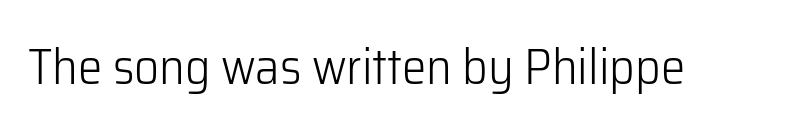
Q: Is the text bold? A: No.
Q: Is the text italic (slanted)? A: No, it is upright.
Q: Is the typeface a serif or a sans-serif typeface? A: Sans-serif.
Q: Is the text underlined? A: No.
Q: Is the spacing between letters normal or unusually wide? A: Normal.
Q: Width (condensed, normal, or wide)? A: Normal.
Q: Stroke contrast? A: Low.
Q: x-height? A: Medium.
Q: Monospaced? A: No.
